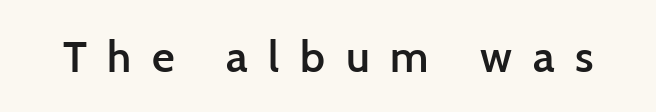
Anything drawn beneath the words? Only blank space. I'd describe the lettering as semibold — firm but not a full bold. This is the regular roman posture of the typeface. Letterform terminals end flat and unadorned throughout the passage. The rendering inserts visible extra space after every character. The letters advance in unequal steps, a hallmark of proportional type.
